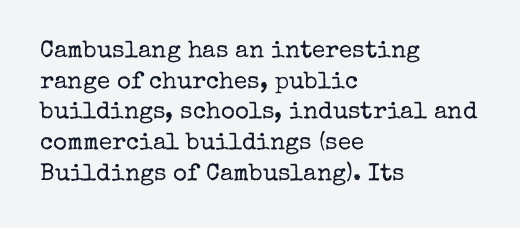
Q: Is the text bold? A: No.
Q: Is the text italic (slanted)? A: No, it is upright.
Q: Is the text underlined? A: No.
Q: How is the paragraph aligned? A: Left-aligned.
Q: Is the spacing between letters normal or unusually wide? A: Normal.
Q: Is the spacing between lines tight, normal or loose? A: Normal.
